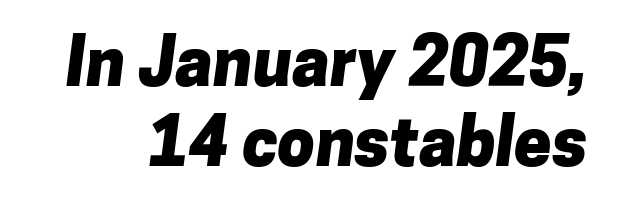
The space directly below the letters is spotless. Plenty of ink on the page — the face is bold. Proportional: the letters do not fall into vertical columns. Does extra space separate the letters? No, they use regular spacing. Grotesque or geometric, the face here clearly has no serifs.
